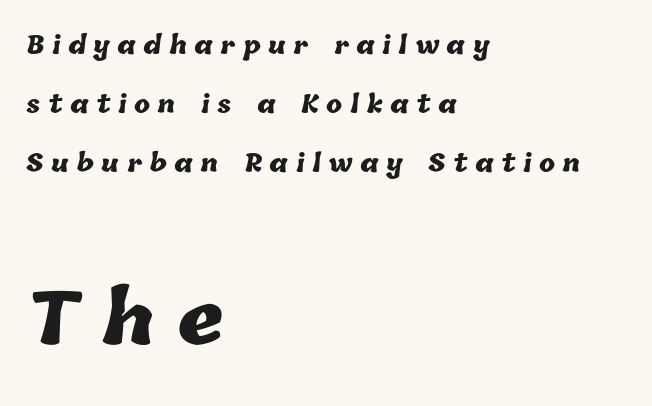
{"bold": "yes", "weight": "heavy", "width": "normal", "stroke_contrast": "low", "x_height": "medium", "monospaced": "no", "underline": "no", "align": "left", "line_spacing": "loose", "line_spacing_ratio": 2.46, "letter_spacing": "wide", "letter_spacing_em": 0.31, "larger_block": "second", "size_ratio": 3.0, "glyph_px": 72}
